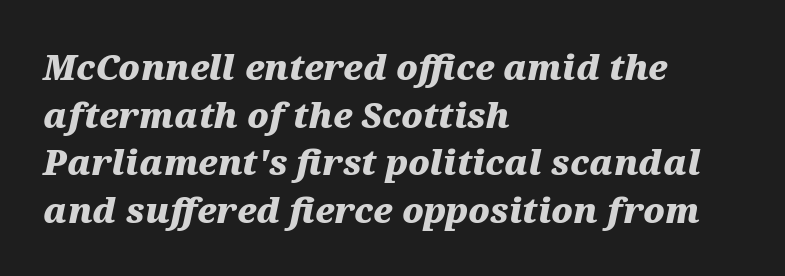
{"italic": "yes", "lean": "right", "slant_degrees": 12, "bold": "yes", "weight": "heavy", "width": "wide", "stroke_contrast": "medium", "x_height": "medium", "monospaced": "no", "underline": "no", "align": "left", "line_spacing": "normal", "line_spacing_ratio": 1.4, "letter_spacing": "normal", "letter_spacing_em": 0.0, "glyph_px": 34}
